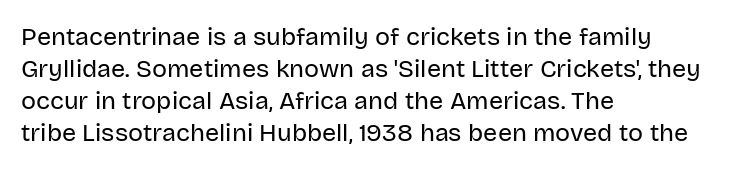
{"italic": "no", "bold": "no", "underline": "no", "align": "left", "line_spacing": "normal", "line_spacing_ratio": 1.28, "letter_spacing": "normal", "letter_spacing_em": 0.0, "glyph_px": 25}
